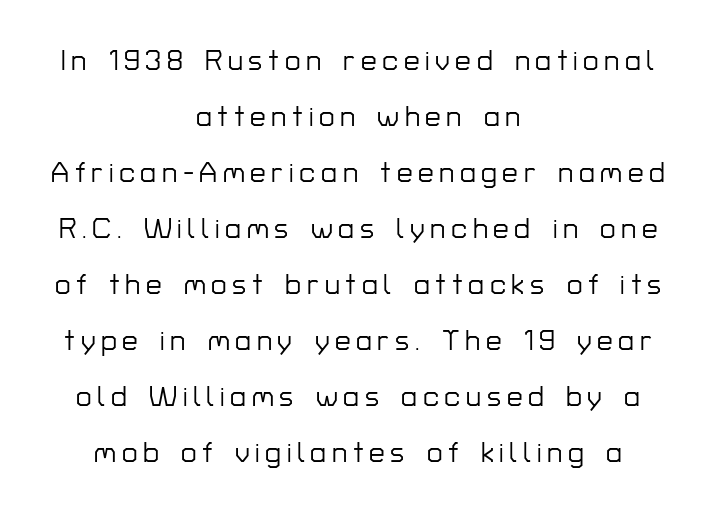
The image shows 28 px sans-serif type, upright; set centered, loose line spacing (2.0x), unusually wide letter spacing (+0.2 em), not underlined; low stroke contrast and a medium x-height.
